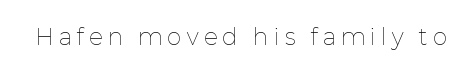
Q: Is the text bold? A: No.
Q: Is the text italic (slanted)? A: No, it is upright.
Q: Is the text underlined? A: No.
Q: Is the spacing between letters normal or unusually wide? A: Unusually wide.
